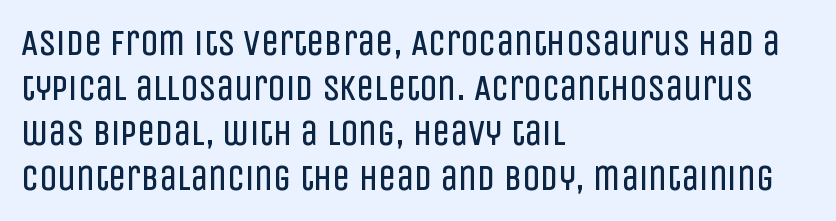
{"serif": "no", "italic": "no", "bold": "no", "weight": "regular", "width": "condensed", "stroke_contrast": "low", "x_height": "large", "monospaced": "no", "underline": "no", "align": "left", "line_spacing": "normal", "line_spacing_ratio": 1.25, "letter_spacing": "normal", "letter_spacing_em": 0.0, "glyph_px": 36}
